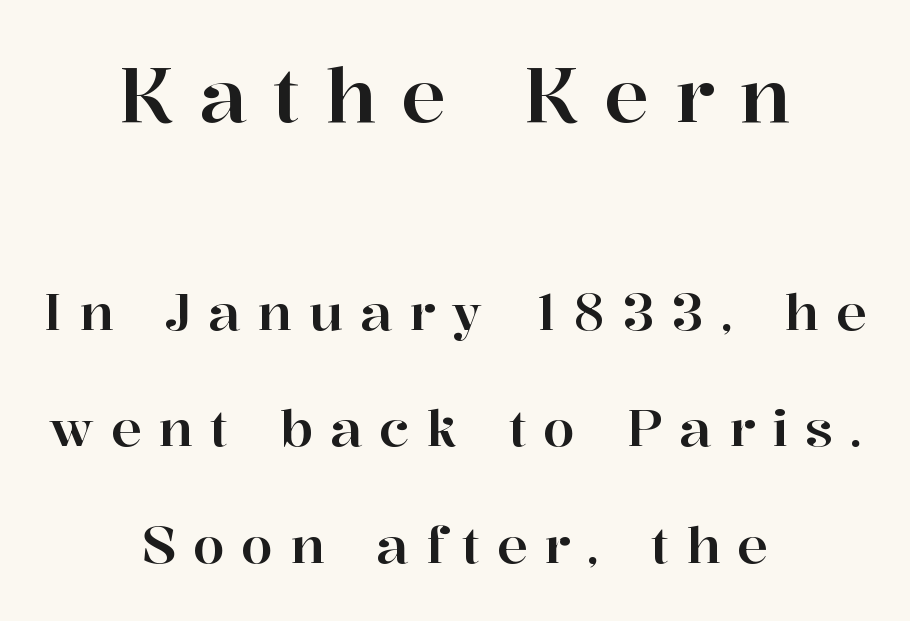
The line texture is sparse and dotted thanks to wide tracking. Check under the words: just untouched page. Look at the bottom of the vertical strokes: they flare into serifs here. You get the large type first, then a drop to smaller type. One-word summary of the alignment: center. The font's upright variant was chosen for this text.
